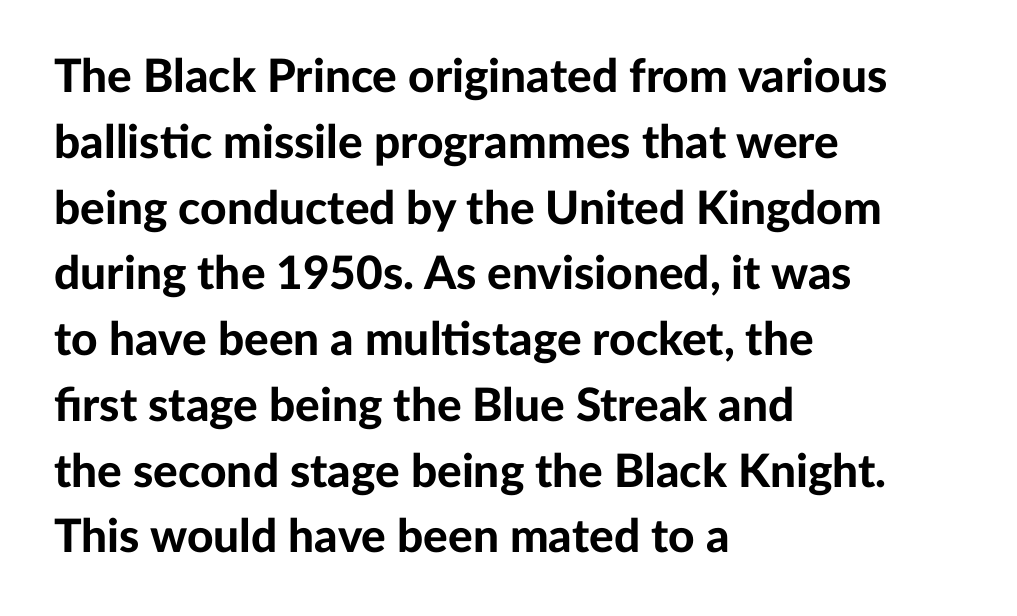
The image shows 46 px bold sans-serif type, upright; set left-aligned, normal line spacing (1.43x), normal letter spacing, not underlined; low stroke contrast and a medium x-height.
